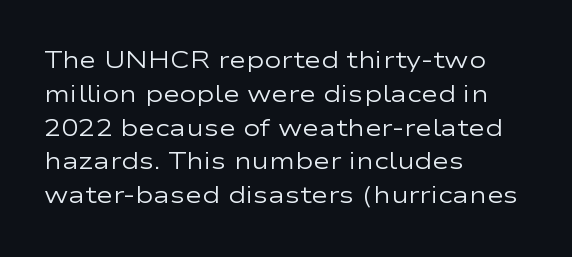
Just letters on the line, the space beneath them empty. Evenly set lines give the paragraph a standard silhouette. Heft: none added — not bold. Notice how the passage keeps a crisp vertical edge on the left only. No extra tracking has been applied to these lines. A roman cut, with each character standing at attention.
